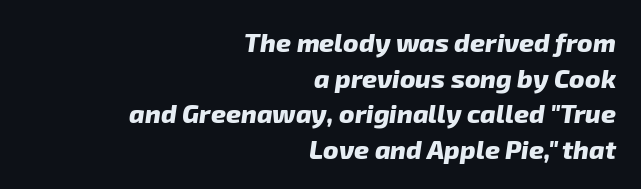
{"bold": "yes", "underline": "no", "align": "right", "line_spacing": "normal", "line_spacing_ratio": 1.37, "letter_spacing": "normal", "letter_spacing_em": 0.0, "glyph_px": 26}
